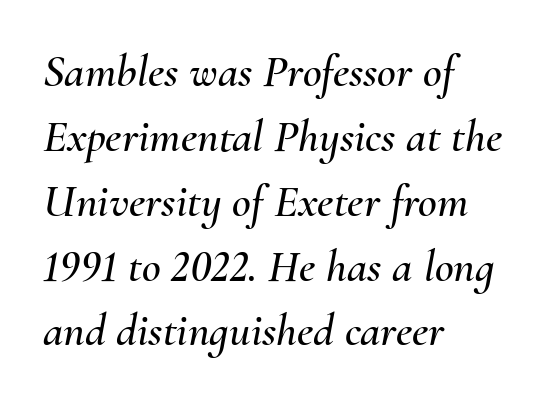
The image shows 46 px text type, italic (leaning right); set left-aligned, normal line spacing (1.41x), normal letter spacing, not underlined; medium stroke contrast and a small x-height.
